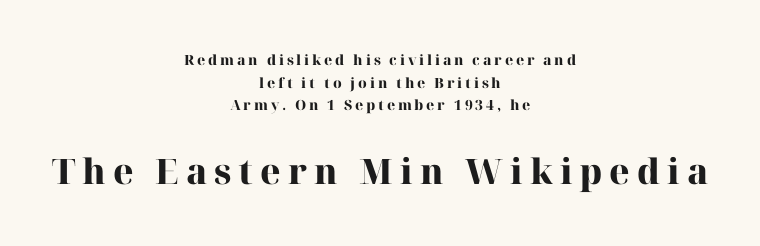
Q: Is the text bold? A: Yes.
Q: Is the text italic (slanted)? A: No, it is upright.
Q: Is the typeface a serif or a sans-serif typeface? A: Serif.
Q: Is the text underlined? A: No.
Q: How is the paragraph aligned? A: Centered.
Q: Is the spacing between letters normal or unusually wide? A: Unusually wide.
Q: Is the spacing between lines tight, normal or loose? A: Normal.
Q: Which block of text is set in a larger size, the first (top) or the second (bottom)? A: The second (bottom) one.
Q: Width (condensed, normal, or wide)? A: Normal.
Q: Stroke contrast? A: High.
Q: x-height? A: Medium.
Q: Monospaced? A: No.
